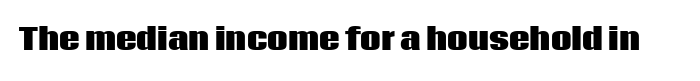
A clean baseline with only descenders dipping below it. Do the letters lean? They stand straight. Type style note: lacks serifs. In terms of weight, the rendering is a true, heavy bold. Here the glyphs are tracked normally, forming tight word shapes. Character widths vary here, with narrow letters taking less room than wide ones.
